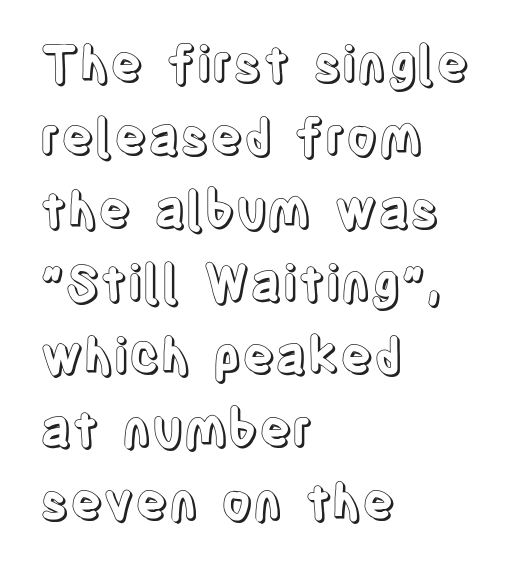
{"italic": "no", "width": "condensed", "x_height": "large", "monospaced": "no", "underline": "no", "align": "left", "line_spacing": "normal", "line_spacing_ratio": 1.49, "letter_spacing": "normal", "letter_spacing_em": 0.0, "glyph_px": 49}
